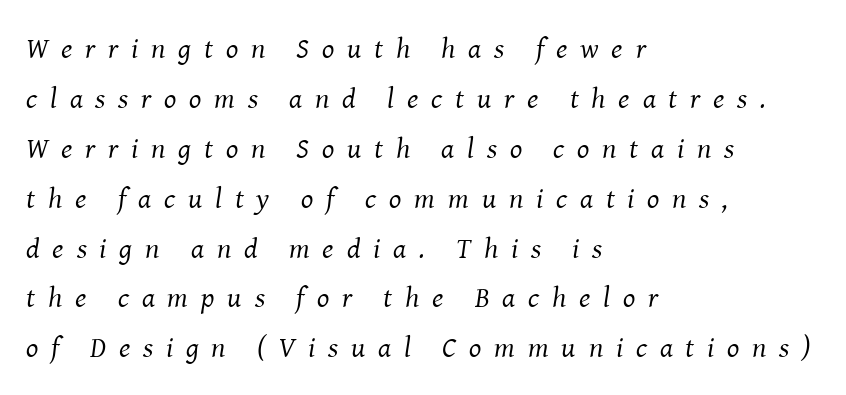
{"serif": "yes", "italic": "yes", "lean": "right", "slant_degrees": 8, "bold": "no", "weight": "regular", "width": "normal", "stroke_contrast": "medium", "x_height": "medium", "monospaced": "no", "underline": "no", "align": "left", "line_spacing_ratio": 1.72, "letter_spacing": "wide", "letter_spacing_em": 0.44, "glyph_px": 29}
